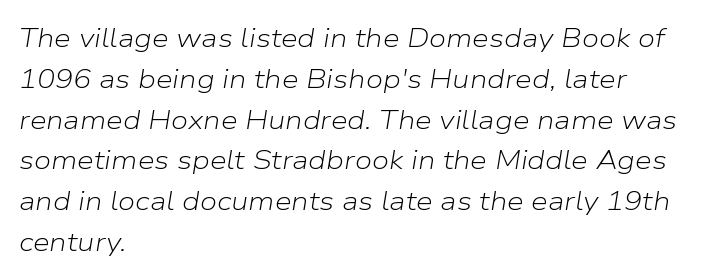
Q: Is the text bold? A: No.
Q: Is the text italic (slanted)? A: Yes, it leans right by about 9 degrees.
Q: Is the text underlined? A: No.
Q: How is the paragraph aligned? A: Left-aligned.
Q: Is the spacing between letters normal or unusually wide? A: Normal.
Q: Is the spacing between lines tight, normal or loose? A: Normal.
